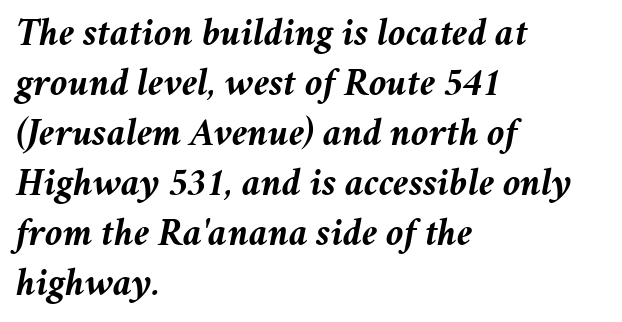
{"italic": "yes", "lean": "right", "slant_degrees": 11, "bold": "yes", "weight": "semibold", "width": "normal", "stroke_contrast": "medium", "x_height": "medium", "monospaced": "no", "underline": "no", "align": "left", "line_spacing": "normal", "line_spacing_ratio": 1.28, "letter_spacing": "normal", "letter_spacing_em": 0.0, "glyph_px": 39}
